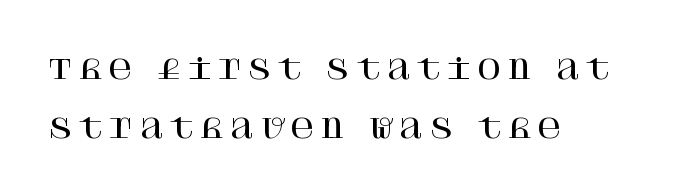
The image shows 27 px text type, upright; set left-aligned, loose line spacing (2.2x), not underlined.
